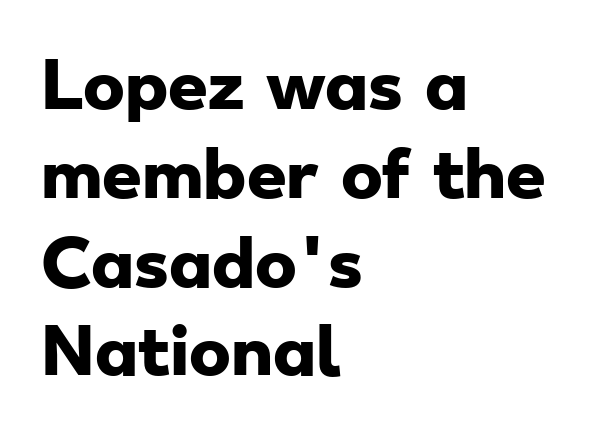
{"serif": "no", "bold": "yes", "weight": "heavy", "width": "wide", "stroke_contrast": "low", "x_height": "small", "monospaced": "no", "underline": "no", "align": "left", "line_spacing": "normal", "line_spacing_ratio": 1.41, "letter_spacing": "normal", "letter_spacing_em": 0.0, "glyph_px": 63}
